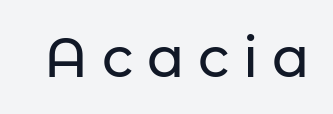
The image shows 55 px sans-serif type, upright; set unusually wide letter spacing (+0.25 em), not underlined; low stroke contrast and a medium x-height.
